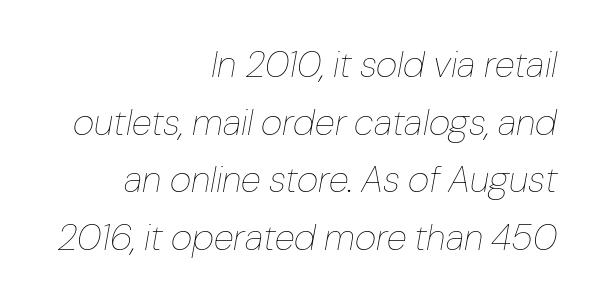
Nothing heavy about these letters — not bold at all. The leading is moderate, giving the passage an even texture. The passage shown is typed in a proportional face where columns would drift. The whole block is typeset with a tilt.
